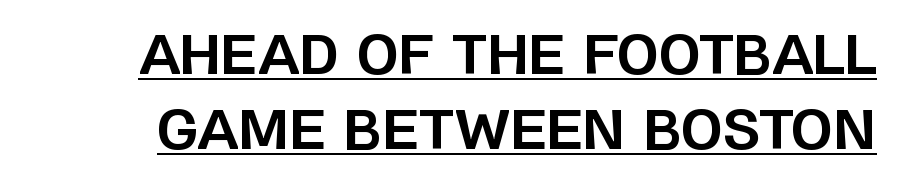
Underlining? Definitely there. A roman cut, with each character standing at attention. You can tell from the bare stems that sans-serif type was used. On the weight axis this lands at bold, roughly 700. Is this a fixed-width face? No — the glyphs have proportional, varying widths.
